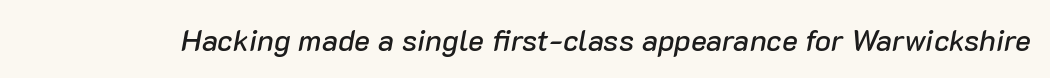
The image shows 30 px text type, italic (leaning right); set normal letter spacing, not underlined; low stroke contrast and a medium x-height.
